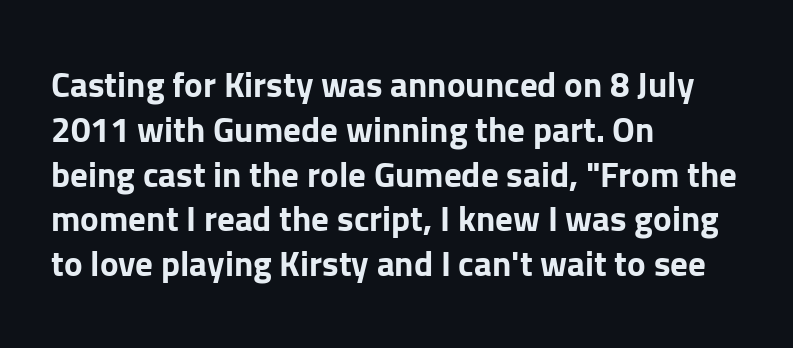
Caption: standard tracking, unaltered. Leading matches the norm, producing a regular column. Examine the stroke ends and you'll find no serifs. Notice how the passage keeps a crisp vertical edge on the left only. The glyphs are unaccompanied by any horizontal stroke below them. Notice how the stems are strictly vertical — no italics here.
